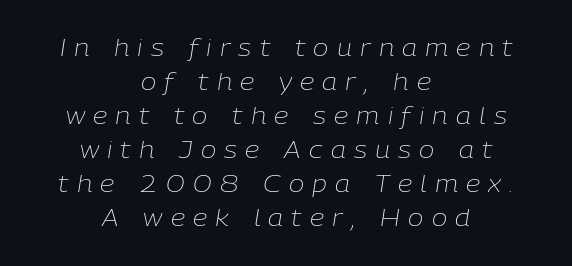
Q: Is the text bold? A: No.
Q: Is the text italic (slanted)? A: Yes, it leans right by about 9 degrees.
Q: Is the text underlined? A: No.
Q: How is the paragraph aligned? A: Centered.
Q: Is the spacing between letters normal or unusually wide? A: Unusually wide.
Q: Is the spacing between lines tight, normal or loose? A: Normal.
